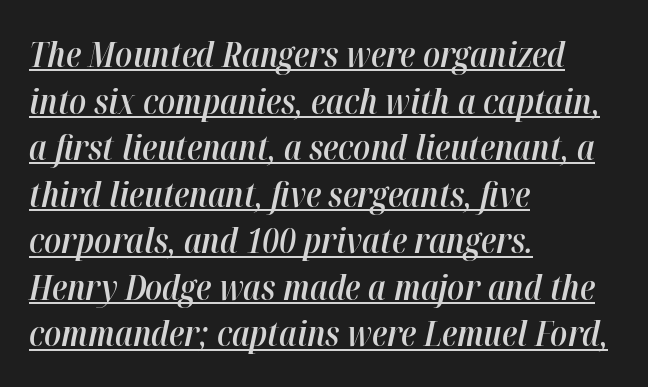
The image shows 35 px semibold, condensed type, italic (leaning right); set left-aligned, normal line spacing (1.33x), normal letter spacing, underlined; high stroke contrast and a medium x-height.
